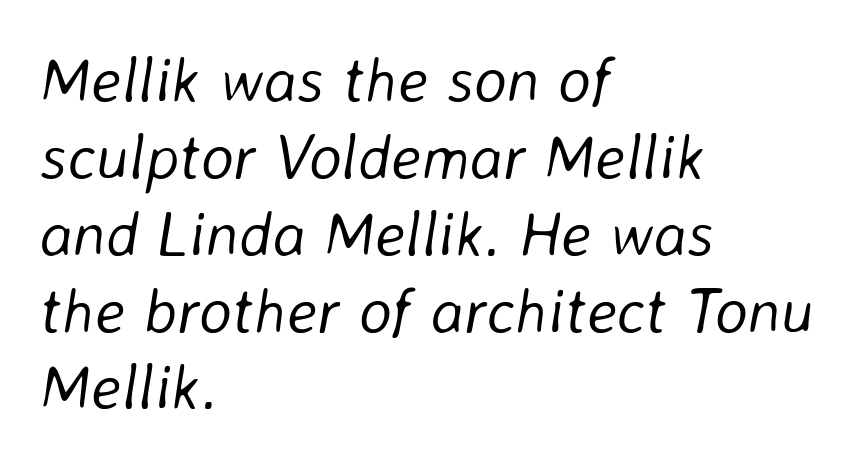
The image shows 63 px light type, italic (leaning right); set left-aligned, line spacing 1.22x, normal letter spacing, not underlined; low stroke contrast and a medium x-height.
